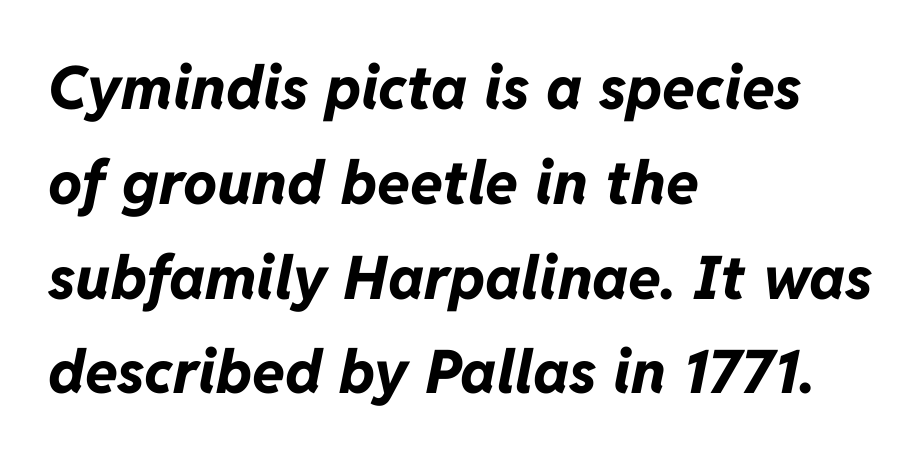
{"italic": "yes", "lean": "right", "slant_degrees": 11, "bold": "yes", "weight": "bold", "width": "normal", "stroke_contrast": "low", "x_height": "medium", "monospaced": "no", "underline": "no", "align": "left", "line_spacing": "normal", "line_spacing_ratio": 1.58, "letter_spacing": "normal", "letter_spacing_em": 0.0, "glyph_px": 60}
